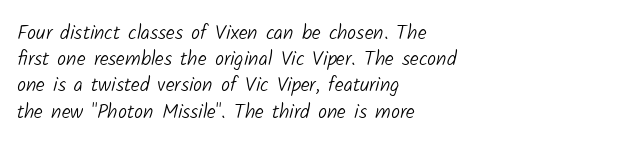
Quick note: interline space is typical. Unmarked baselines from the first word to the last. Stems here are at most as thick as an everyday book face. Observe the ordinary spacing: letters are neighbours, not strangers. This sample is left-justified, so line endings fall wherever the words run out.
